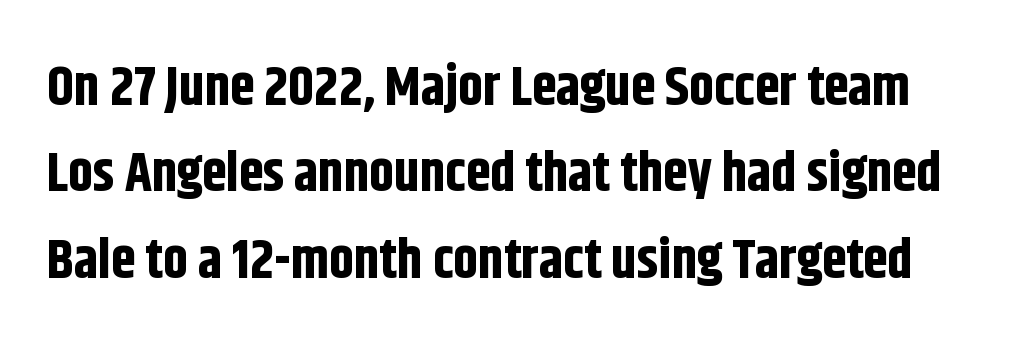
Q: Is the text bold? A: Yes.
Q: Is the text italic (slanted)? A: No, it is upright.
Q: Is the typeface a serif or a sans-serif typeface? A: Sans-serif.
Q: Is the text underlined? A: No.
Q: Is the spacing between letters normal or unusually wide? A: Normal.
Q: Is the spacing between lines tight, normal or loose? A: Normal.
Q: Width (condensed, normal, or wide)? A: Condensed.
Q: Stroke contrast? A: Low.
Q: x-height? A: Large.
Q: Monospaced? A: No.
